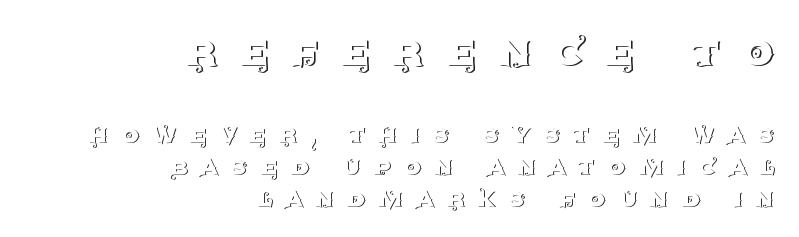
{"serif": "yes", "italic": "no", "bold": "no", "weight": "thin", "width": "normal", "stroke_contrast": "medium", "x_height": "large", "monospaced": "no", "underline": "no", "align": "right", "line_spacing": "tight", "line_spacing_ratio": 1.09, "letter_spacing": "wide", "letter_spacing_em": 0.44, "larger_block": "first", "size_ratio": 1.72, "glyph_px": 50}
